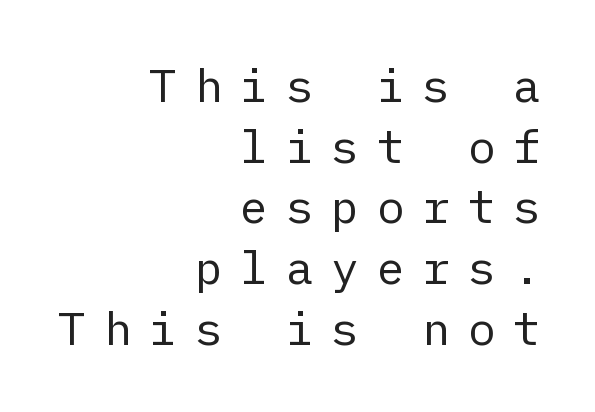
Q: Is the text bold? A: No.
Q: Is the text italic (slanted)? A: No, it is upright.
Q: Is the typeface a serif or a sans-serif typeface? A: Sans-serif.
Q: Is the text underlined? A: No.
Q: How is the paragraph aligned? A: Right-aligned.
Q: Is the spacing between letters normal or unusually wide? A: Unusually wide.
Q: Is the spacing between lines tight, normal or loose? A: Normal.
Q: Width (condensed, normal, or wide)? A: Normal.
Q: Stroke contrast? A: Low.
Q: x-height? A: Medium.
